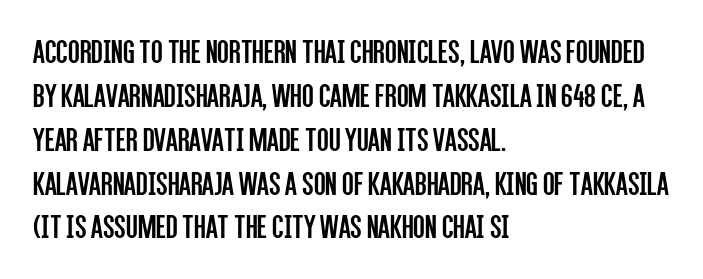
The image shows 34 px regular-weight, condensed sans-serif type, upright; set left-aligned, normal line spacing (1.29x), normal letter spacing, not underlined; low stroke contrast and a large x-height.
